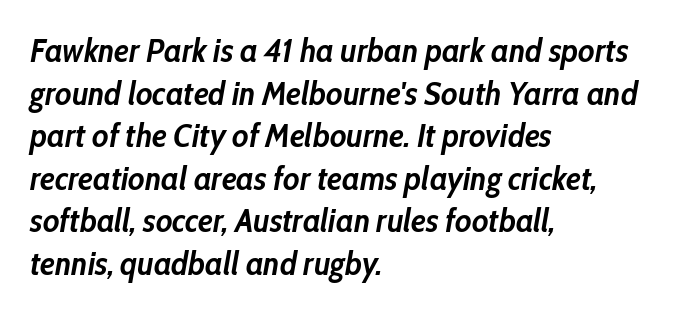
The rendering uses natural spacing where letterforms have individual widths. The rendering anchors every line to the left-hand side. In terms of posture, this sample is oblique. Just letters on the line, the space beneath them empty. Heavy-handed strokes throughout: this text is bold.
